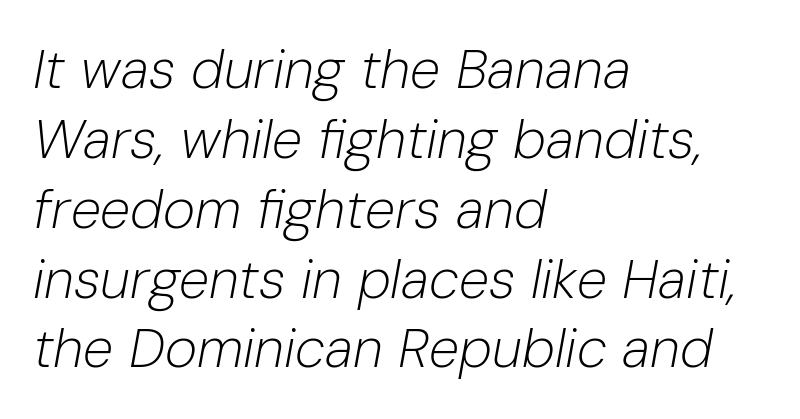
The image shows 55 px light type, italic (leaning right); set left-aligned, normal line spacing (1.27x), normal letter spacing, not underlined; low stroke contrast and a medium x-height.
